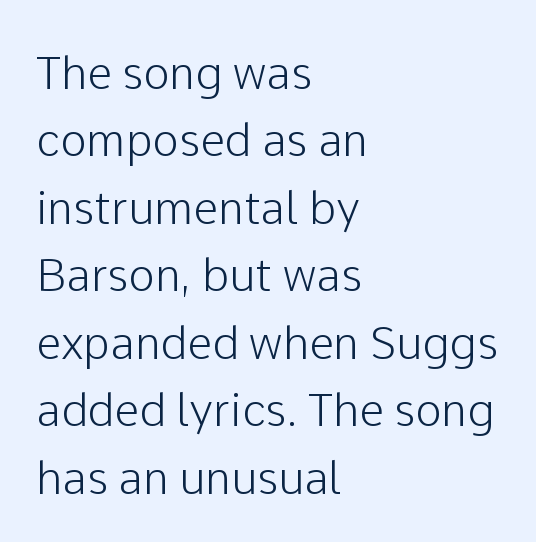
Every stem runs plumb, perpendicular to the baseline. A normal amount of white space separates one row of letters from the next. In terms of letterform style, serifs are entirely absent. Note the varied advance widths — an 'i' is clearly narrower than an 'm'.
